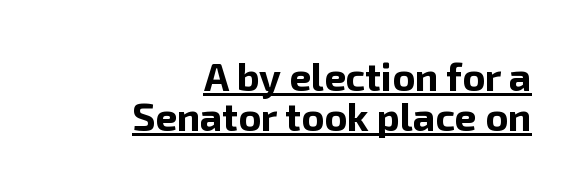
Varying glyph widths throughout — classic text-font behaviour. This block would grow much taller if given ordinary leading; it's compressed now. Horizontally, the lines are justified to the trailing edge only. The glyphs in this specimen are sans serif. Every stem runs plumb, perpendicular to the baseline.
